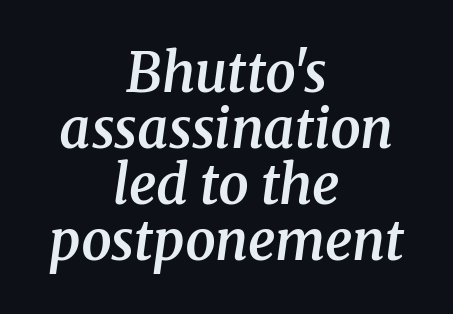
Typographic density is moderately raised because the face is semibold. Honestly, there is no underline to notice here at all. Each word holds together tightly as a unit, with standard inter-letter gaps. Posture: slanted. A typesetter would call this proportional, since set widths differ per character.
